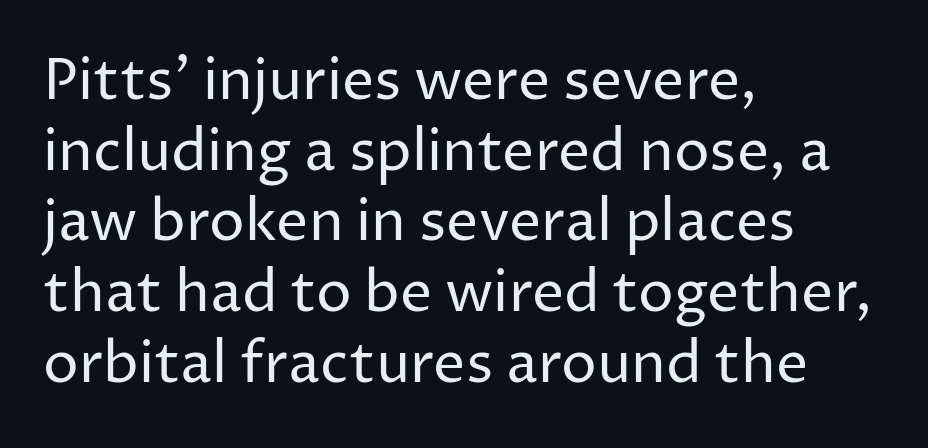
{"serif": "no", "italic": "no", "bold": "no", "weight": "regular", "width": "normal", "stroke_contrast": "low", "x_height": "medium", "monospaced": "no", "underline": "no", "align": "left", "line_spacing_ratio": 1.24, "letter_spacing": "normal", "letter_spacing_em": 0.0, "glyph_px": 57}
